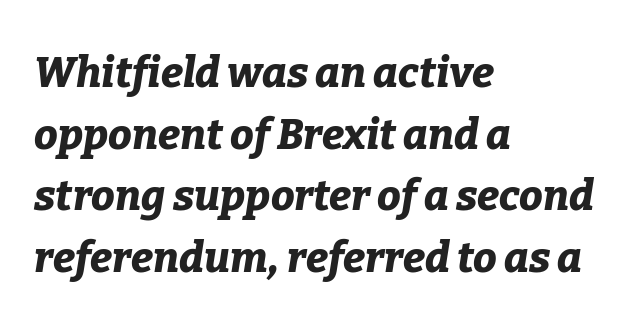
The image shows 42 px bold type, italic (leaning right); set left-aligned, normal line spacing (1.47x), normal letter spacing, not underlined; low stroke contrast and a medium x-height.
